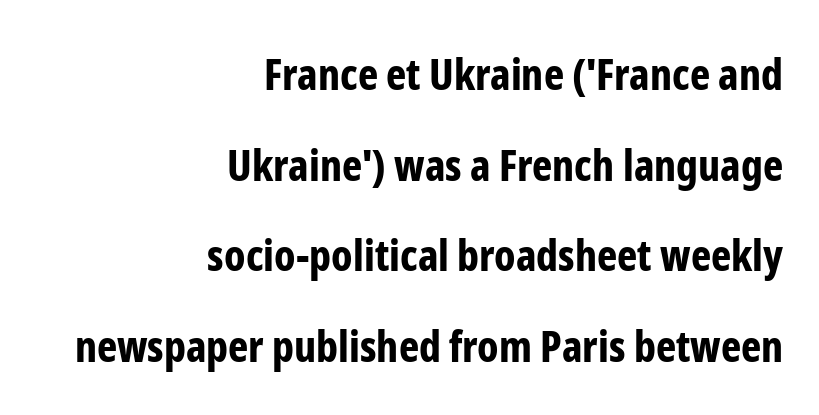
The image shows 43 px bold, condensed sans-serif type, upright; set right-aligned, loose line spacing (2.11x), normal letter spacing, not underlined; low stroke contrast and a medium x-height.
